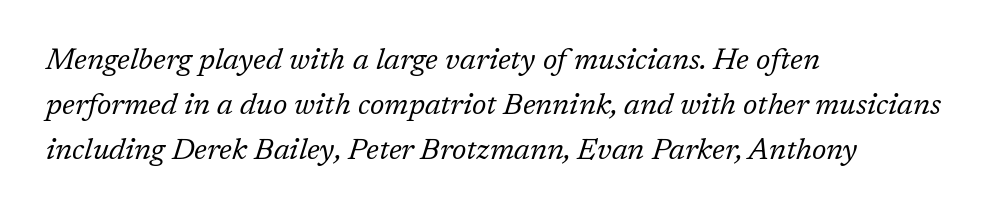
The image shows 30 px regular-weight serif type, italic (leaning right); set left-aligned, normal line spacing (1.5x), normal letter spacing, not underlined; low stroke contrast and a medium x-height.
